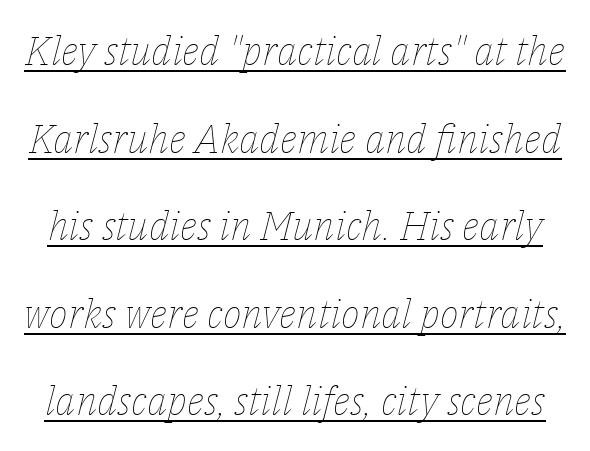
These lines are rendered in a variable-pitch font. Stems here are at most as thick as an everyday book face. Compared with ordinary roman type, these characters are visibly tilted. Words appear dense and cohesive because spacing is normal. Underlined type. Notice the wide empty band between every row — that's loose leading.
